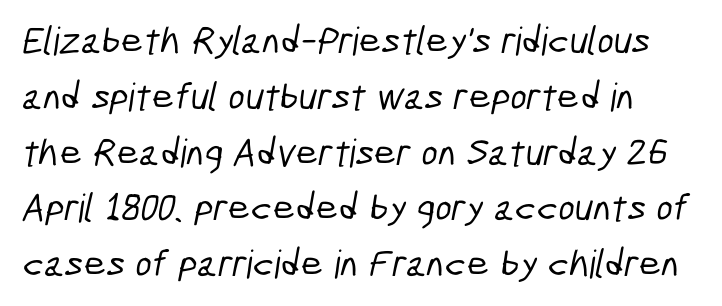
The image shows 39 px condensed sans-serif type; set left-aligned, normal line spacing (1.43x), normal letter spacing, not underlined; low stroke contrast and a medium x-height.
